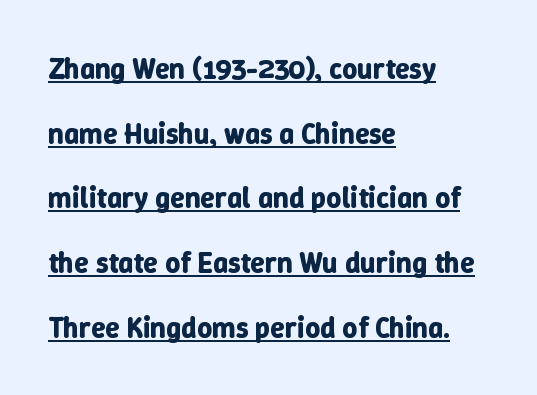
The image shows 29 px bold type, upright; set left-aligned, loose line spacing (2.23x), normal letter spacing, underlined; low stroke contrast and a medium x-height.
